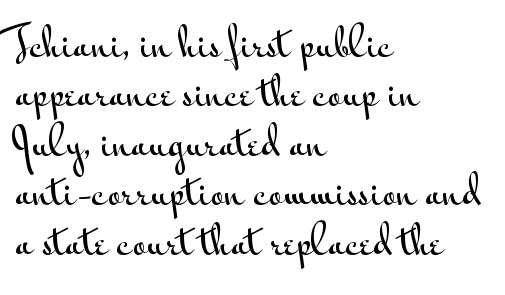
This block has exactly the height ordinary leading produces. The setting favours the left margin, as ordinary paragraphs usually do. Descender tails drop into unmarked territory.
